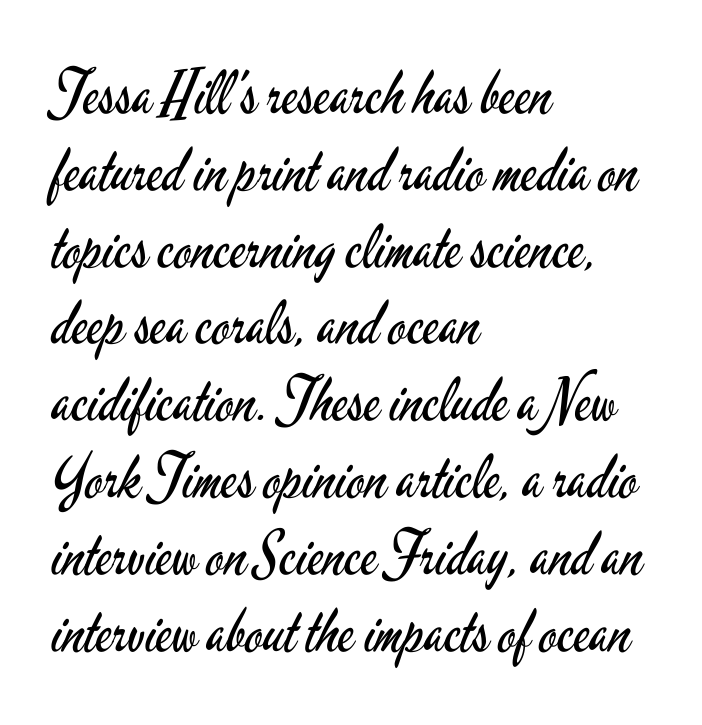
The image shows 60 px regular-weight, condensed sans-serif type; set left-aligned, normal line spacing (1.28x), normal letter spacing, not underlined; low stroke contrast and a small x-height.
